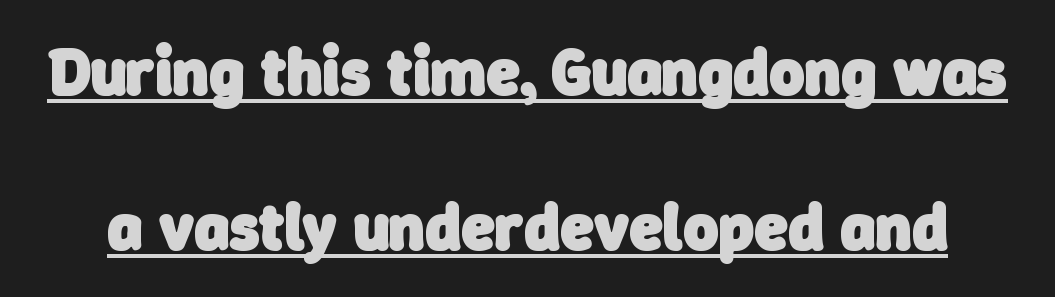
The face used here is a sans, in the tradition of grotesques and geometrics. Students, this is bold: see how much ink each stroke carries. Interline gaps are noticeably wide in this sample. This rendering leaves character spacing at its baseline value. Has an underline been added? It has. The passage shown is typed in a proportional face where columns would drift.
